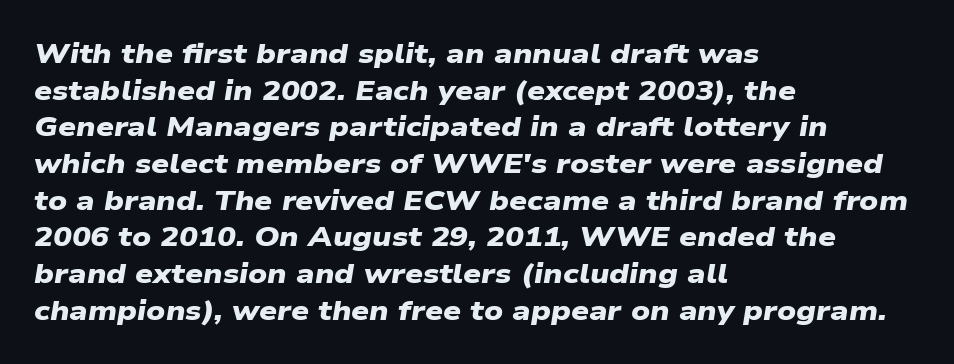
Q: Is the text bold? A: Yes.
Q: Is the typeface a serif or a sans-serif typeface? A: Sans-serif.
Q: Is the text underlined? A: No.
Q: How is the paragraph aligned? A: Left-aligned.
Q: Is the spacing between letters normal or unusually wide? A: Normal.
Q: Is the spacing between lines tight, normal or loose? A: Normal.
Q: Width (condensed, normal, or wide)? A: Wide.
Q: Stroke contrast? A: Low.
Q: x-height? A: Medium.
Q: Monospaced? A: No.
